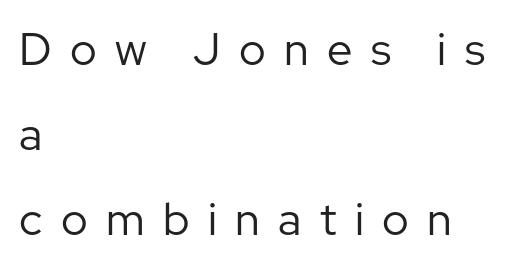
Q: Is the text bold? A: No.
Q: Is the text italic (slanted)? A: No, it is upright.
Q: Is the typeface a serif or a sans-serif typeface? A: Sans-serif.
Q: Is the text underlined? A: No.
Q: How is the paragraph aligned? A: Left-aligned.
Q: Is the spacing between letters normal or unusually wide? A: Unusually wide.
Q: Width (condensed, normal, or wide)? A: Normal.
Q: Stroke contrast? A: Low.
Q: x-height? A: Medium.
Q: Monospaced? A: No.
